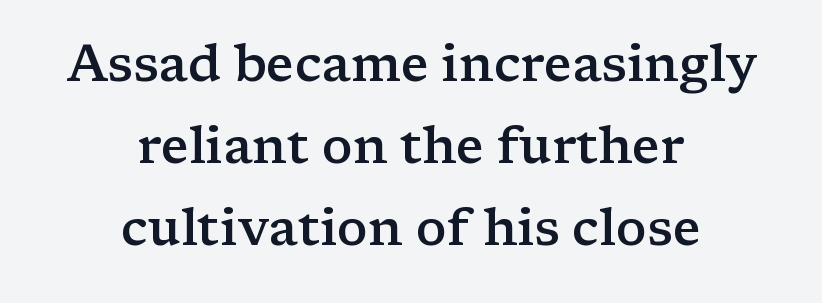
The image shows 51 px semibold, wide serif type, upright; set centered, normal line spacing (1.61x), normal letter spacing, not underlined; low stroke contrast and a medium x-height.
